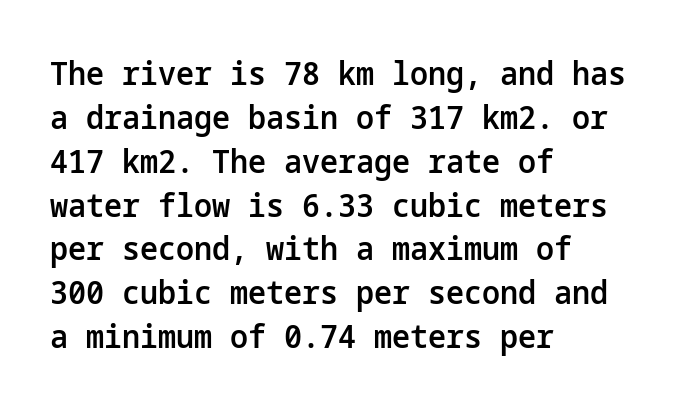
Q: Is the text bold? A: Semi-bold.
Q: Is the text italic (slanted)? A: No, it is upright.
Q: Is the typeface a serif or a sans-serif typeface? A: Sans-serif.
Q: Is the text underlined? A: No.
Q: How is the paragraph aligned? A: Left-aligned.
Q: Is the spacing between letters normal or unusually wide? A: Normal.
Q: Is the spacing between lines tight, normal or loose? A: Normal.
Q: Width (condensed, normal, or wide)? A: Normal.
Q: Stroke contrast? A: Low.
Q: x-height? A: Medium.
